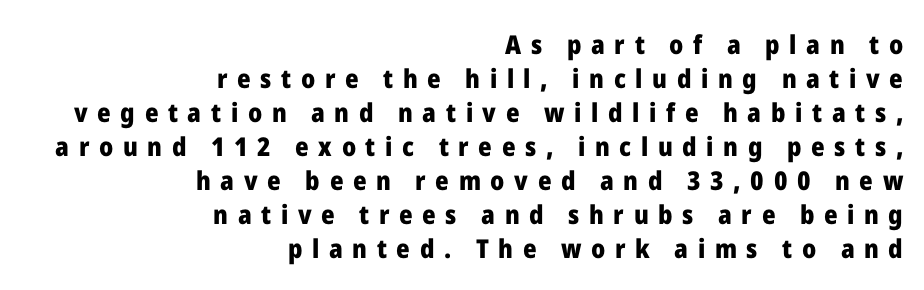
{"italic": "no", "bold": "yes", "underline": "no", "align": "right", "line_spacing": "normal", "line_spacing_ratio": 1.31, "letter_spacing": "wide", "letter_spacing_em": 0.37, "glyph_px": 26}
